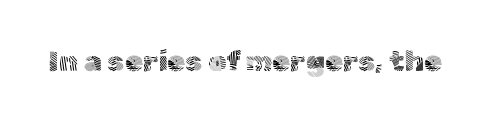
{"serif": "no", "italic": "no", "bold": "no", "weight": "light", "width": "normal", "x_height": "medium", "monospaced": "no", "underline": "no", "letter_spacing": "normal", "letter_spacing_em": 0.0, "glyph_px": 29}
